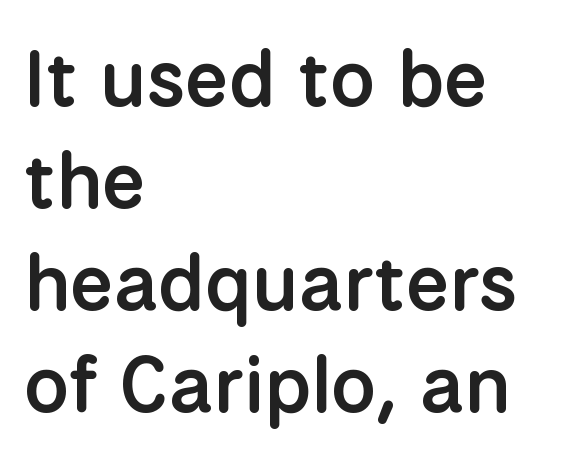
The image shows 79 px semibold sans-serif type, upright; set left-aligned, normal line spacing (1.29x), normal letter spacing, not underlined; low stroke contrast and a medium x-height.
